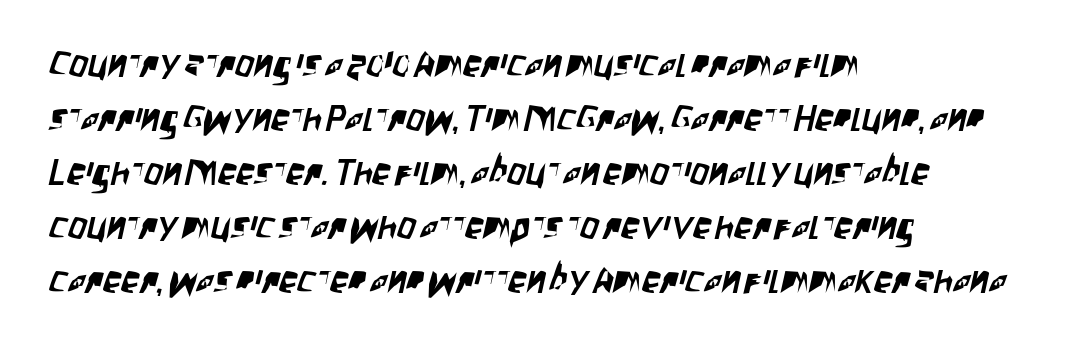
The image shows 37 px condensed sans-serif type; set left-aligned, normal line spacing (1.46x), normal letter spacing, not underlined; low stroke contrast and a large x-height.
